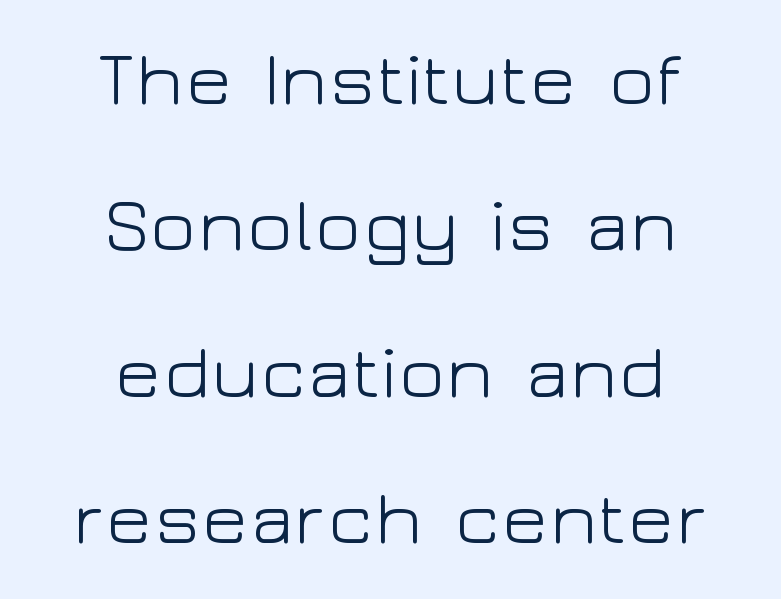
Q: Is the text bold? A: No.
Q: Is the text italic (slanted)? A: No, it is upright.
Q: Is the typeface a serif or a sans-serif typeface? A: Sans-serif.
Q: Is the text underlined? A: No.
Q: How is the paragraph aligned? A: Centered.
Q: Is the spacing between letters normal or unusually wide? A: Normal.
Q: Is the spacing between lines tight, normal or loose? A: Loose.
Q: Width (condensed, normal, or wide)? A: Wide.
Q: Stroke contrast? A: Low.
Q: x-height? A: Medium.
Q: Monospaced? A: No.
